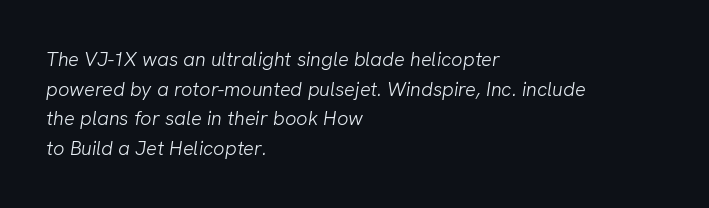
The image shows 20 px text type; set left-aligned, normal line spacing (1.48x), normal letter spacing, not underlined.
